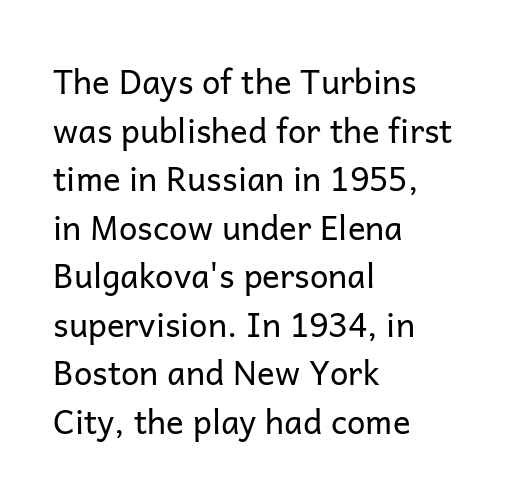
You can tell it's not italic because the verticals are truly vertical. On a weight scale, this lands at 450 or below. This rendering leaves character spacing at its baseline value. The letters advance in unequal steps, a hallmark of proportional type. Does the leading feel generous? No, just average.
